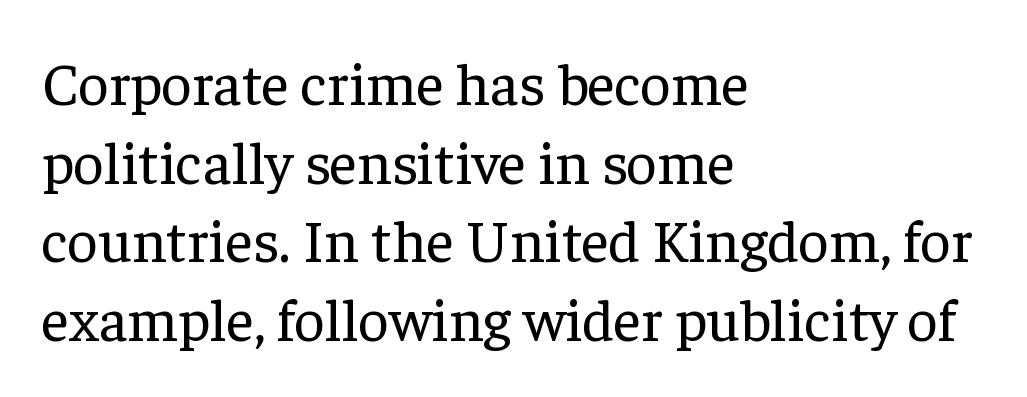
The image shows 60 px regular-weight serif type, upright; set left-aligned, normal line spacing (1.31x), normal letter spacing, not underlined; low stroke contrast and a medium x-height.
